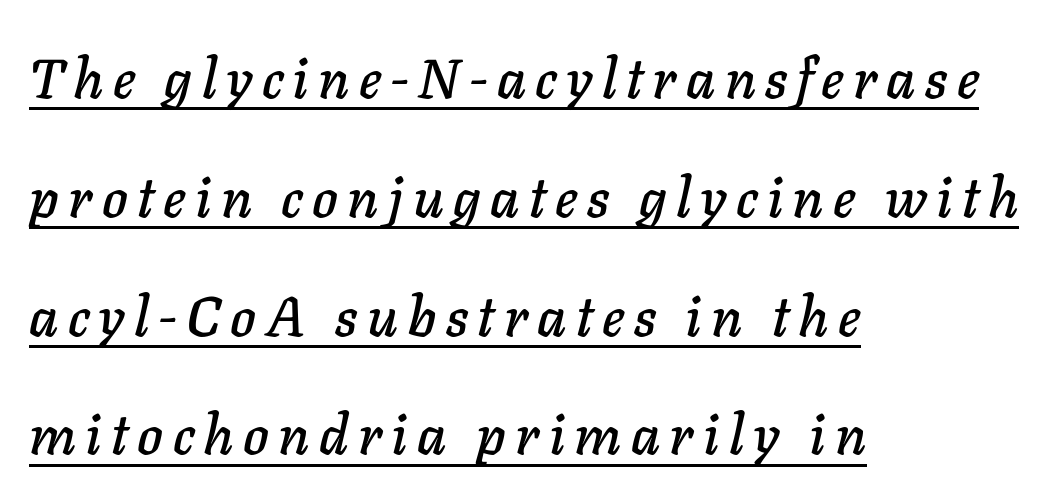
Q: Is the text italic (slanted)? A: Yes, it leans right by about 11 degrees.
Q: Is the text underlined? A: Yes.
Q: How is the paragraph aligned? A: Left-aligned.
Q: Is the spacing between lines tight, normal or loose? A: Loose.
Q: Width (condensed, normal, or wide)? A: Normal.
Q: Stroke contrast? A: Low.
Q: x-height? A: Medium.
Q: Monospaced? A: No.
